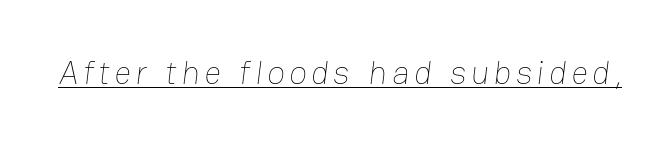
The image shows 33 px thin type; set underlined; low stroke contrast and a medium x-height.
